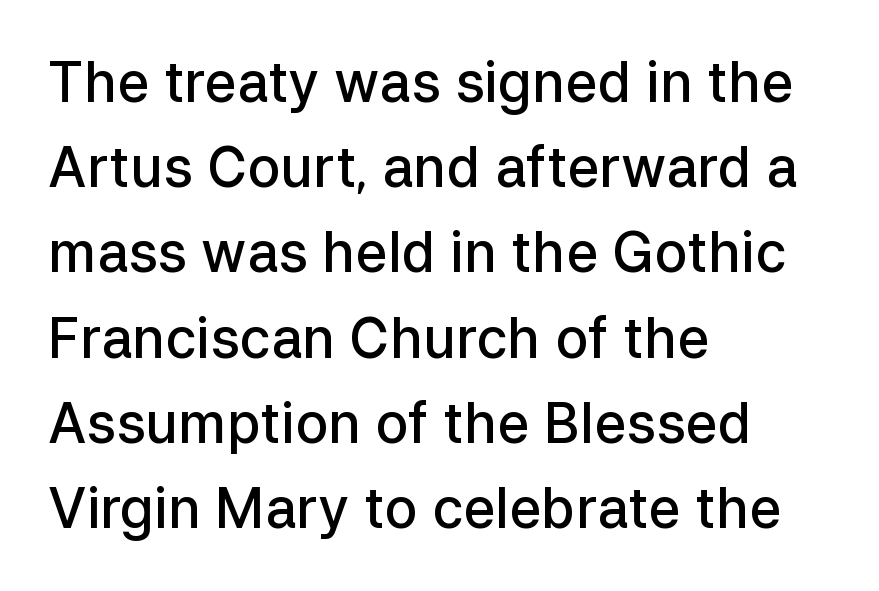
The typesetter chose a ragged-right arrangement here. The space beneath each line is pristine and unruled. Here the designer chose a conventional face with non-uniform glyph widths. The letters carry no serifs — their stems end cleanly without finishing strokes.
